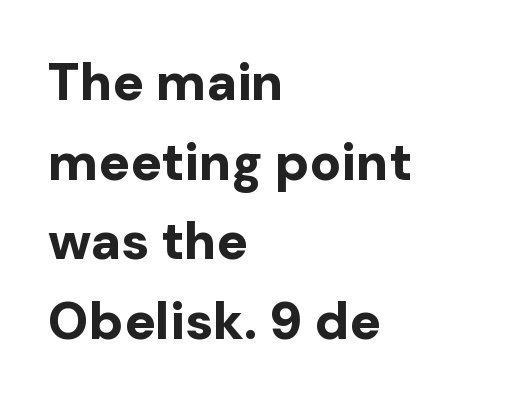
What's the leading like? Ordinary, nothing unusual. Pretty heavy lettering here — definitely bold. The glyphs in this specimen are sans serif. Nope, not italic — everything's standing straight.
